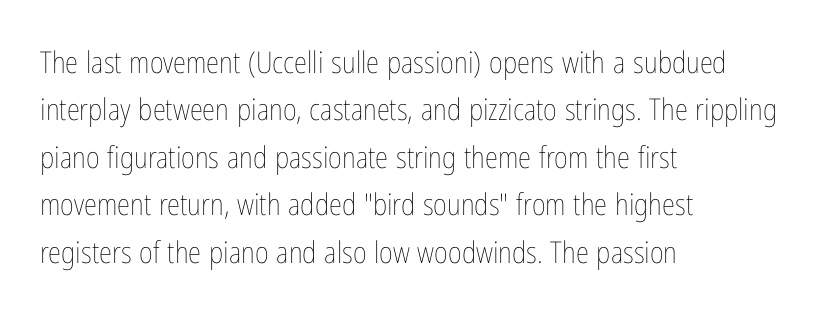
{"italic": "no", "bold": "no", "weight": "thin", "width": "condensed", "stroke_contrast": "low", "x_height": "medium", "monospaced": "no", "underline": "no", "align": "left", "line_spacing": "normal", "line_spacing_ratio": 1.58, "letter_spacing": "normal", "letter_spacing_em": 0.0, "glyph_px": 30}
